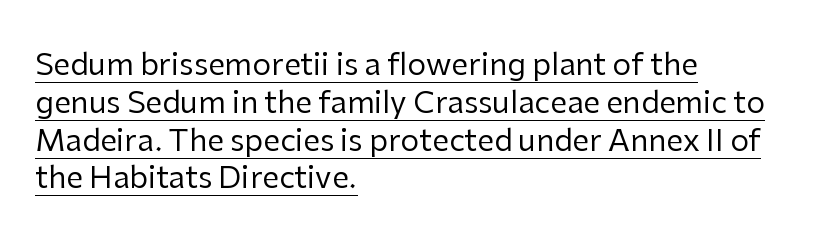
The image shows 30 px regular-weight sans-serif type, upright; set left-aligned, normal line spacing (1.26x), normal letter spacing, underlined; low stroke contrast and a medium x-height.
